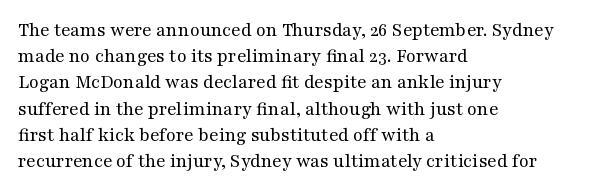
No chunkiness to these letters — they're not bold. Alignment: flush left. Do the letters lean? They stand straight. Horizontal bands of white between lines are of average thickness. Has an underline been added? It has not. Is the letter spacing exaggerated? No — it looks like the ordinary default.
